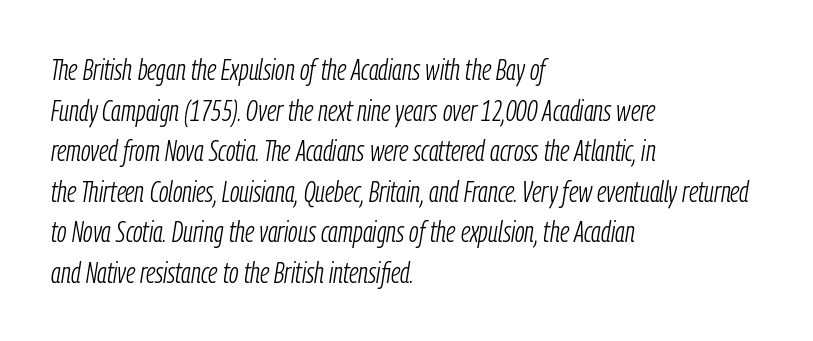
The image shows 29 px light, condensed type, italic (leaning right); set left-aligned, normal line spacing (1.4x), normal letter spacing, not underlined; low stroke contrast and a medium x-height.
